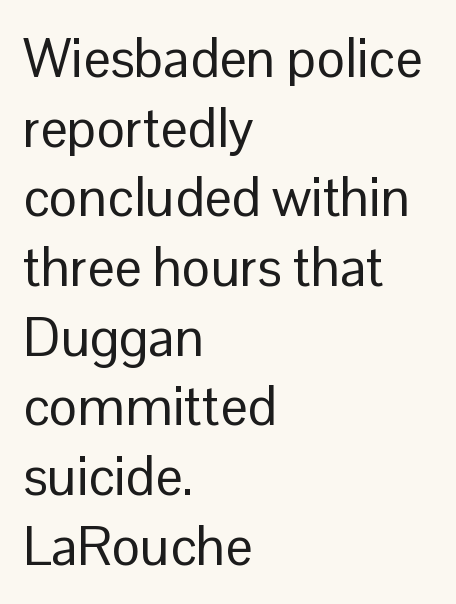
The designer went with a sans here, leaving each stem footless. Glance below the letters and you will spot only blank space. Weight: not bold — regular or lighter. Interline gaps are of average width in this sample.
